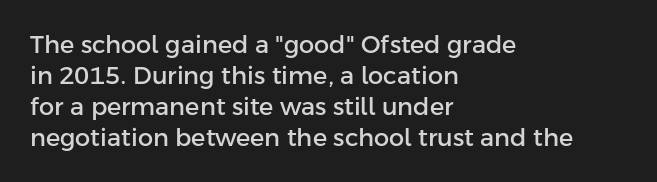
The image shows 24 px text type, upright; set left-aligned, normal line spacing (1.29x), normal letter spacing, not underlined.
